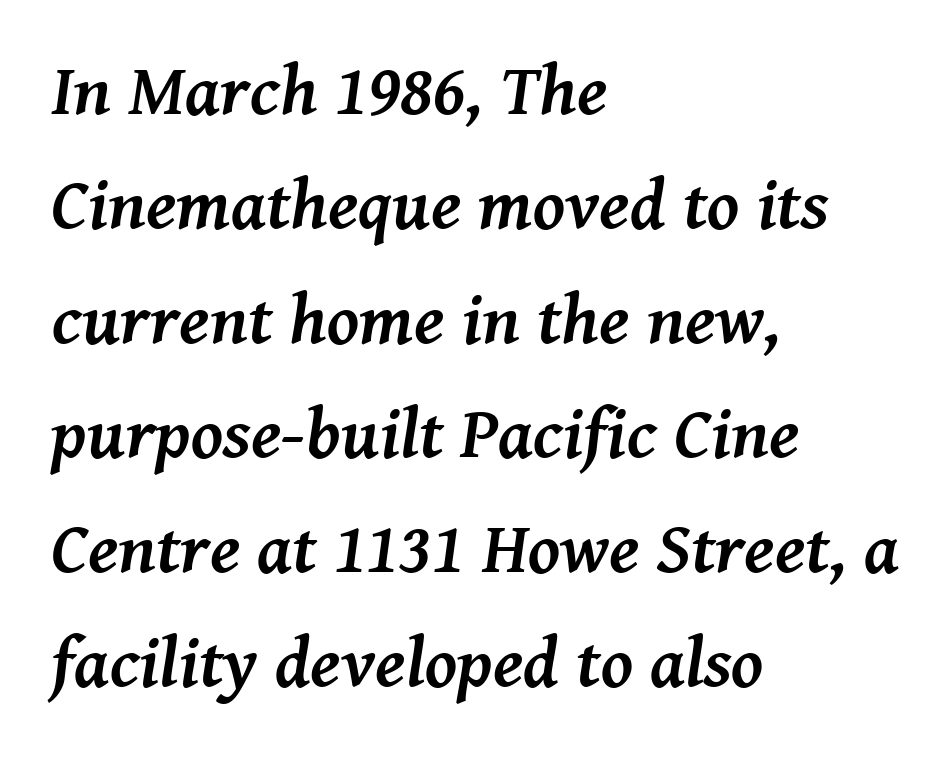
The image shows 72 px semibold serif type, italic (leaning right); set left-aligned, normal line spacing (1.59x), normal letter spacing, not underlined; medium stroke contrast and a medium x-height.
